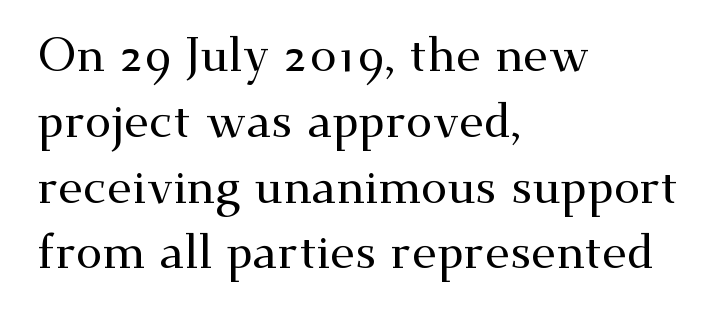
The line texture is even and compact thanks to regular tracking. Baseline-to-baseline distance is the conventional proportion of letter height. The setting favours the left margin, as ordinary paragraphs usually do. Looks like regular typesetting: each glyph gets only the width it needs. The words here are not underlined.
